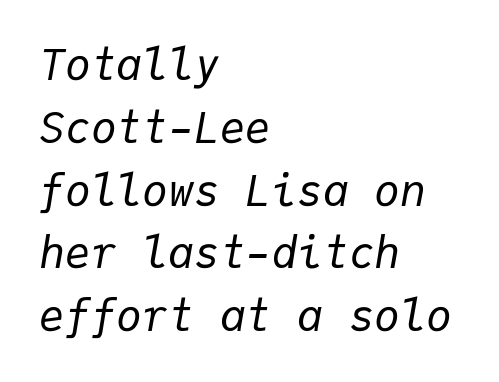
{"italic": "yes", "lean": "right", "slant_degrees": 9, "bold": "no", "weight": "regular", "width": "normal", "stroke_contrast": "low", "x_height": "medium", "monospaced": "yes", "underline": "no", "align": "left", "line_spacing": "normal", "line_spacing_ratio": 1.46, "letter_spacing": "normal", "letter_spacing_em": 0.0, "glyph_px": 43}
